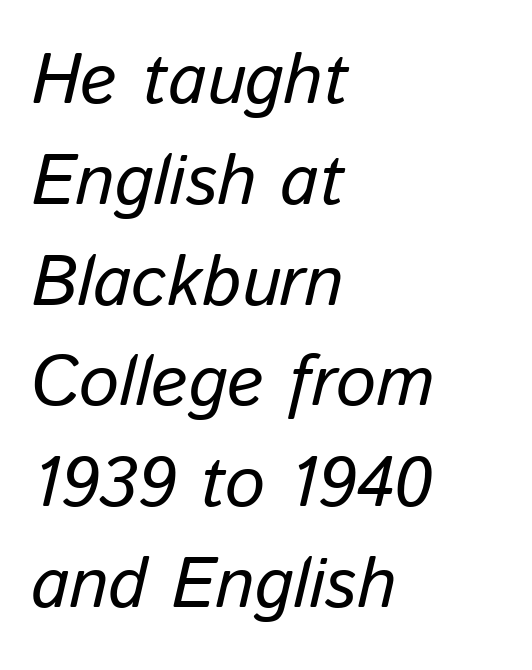
Q: Is the text italic (slanted)? A: Yes, it leans right by about 13 degrees.
Q: Is the text underlined? A: No.
Q: How is the paragraph aligned? A: Left-aligned.
Q: Is the spacing between letters normal or unusually wide? A: Normal.
Q: Is the spacing between lines tight, normal or loose? A: Normal.
Q: Width (condensed, normal, or wide)? A: Normal.
Q: Stroke contrast? A: Low.
Q: x-height? A: Medium.
Q: Monospaced? A: No.
